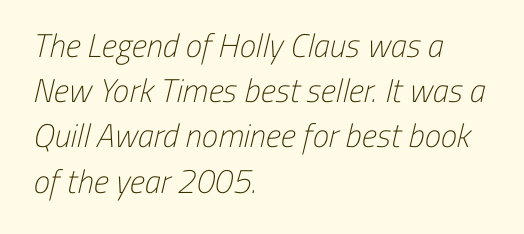
Q: Is the text bold? A: No.
Q: Is the typeface a serif or a sans-serif typeface? A: Sans-serif.
Q: Is the text underlined? A: No.
Q: How is the paragraph aligned? A: Left-aligned.
Q: Is the spacing between letters normal or unusually wide? A: Normal.
Q: Is the spacing between lines tight, normal or loose? A: Normal.
Q: Width (condensed, normal, or wide)? A: Condensed.
Q: Stroke contrast? A: Low.
Q: x-height? A: Medium.
Q: Monospaced? A: No.
